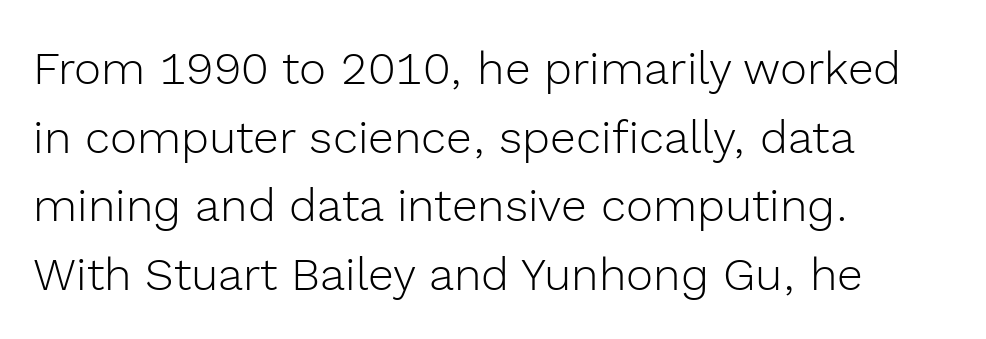
Is the stroke heavy? The answer is a plain regular-or-lighter. A typesetter would call this proportional, since set widths differ per character. The type family on display is of the sans-serif kind. The passage shown is not underscored anywhere. The lines sit at an ordinary, default distance from one another. Students, note that the glyphs here touch the page at normal intervals.
